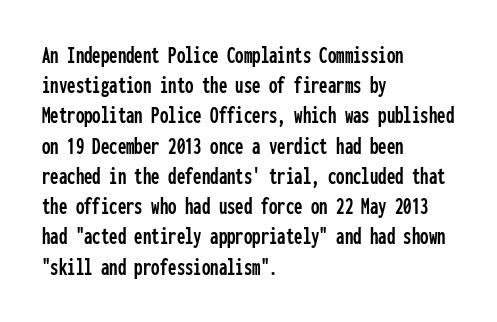
The image shows 24 px text type, upright; set left-aligned, normal line spacing (1.26x), normal letter spacing, not underlined.
